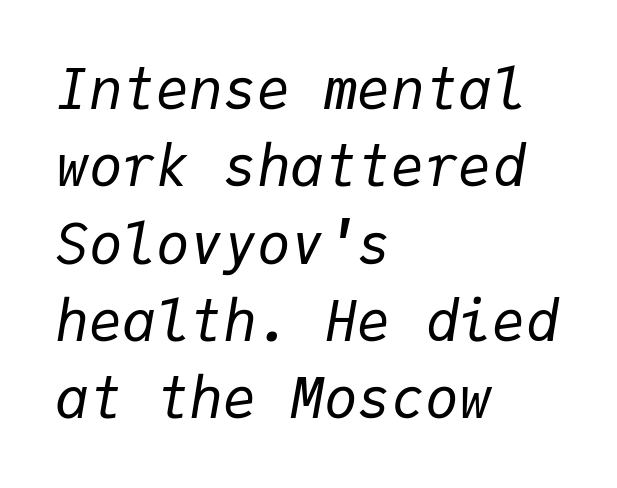
{"italic": "yes", "lean": "right", "slant_degrees": 9, "bold": "no", "weight": "regular", "width": "normal", "stroke_contrast": "low", "x_height": "medium", "monospaced": "yes", "underline": "no", "align": "left", "line_spacing": "normal", "line_spacing_ratio": 1.38, "letter_spacing": "normal", "letter_spacing_em": 0.0, "glyph_px": 56}
